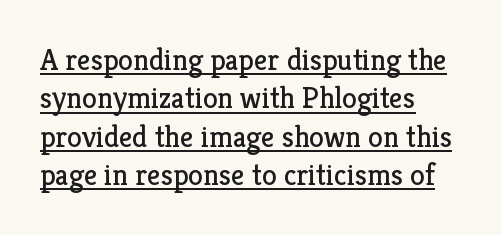
{"serif": "yes", "italic": "no", "bold": "no", "weight": "regular", "width": "normal", "stroke_contrast": "low", "x_height": "medium", "monospaced": "no", "underline": "yes", "align": "left", "line_spacing": "normal", "line_spacing_ratio": 1.28, "letter_spacing": "normal", "letter_spacing_em": 0.0, "glyph_px": 30}
